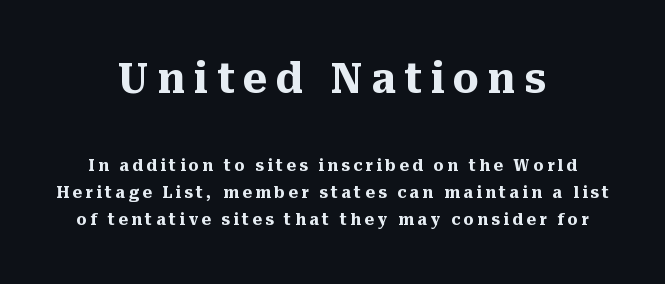
No word sits above an underline. The letterforms stand isolated, each surrounded by extra space. Bold? Absolutely — the strokes are thick and heavy. This layout puts the oversized block above and the modest block below. Is there much room between lines? A standard amount, neither cramped nor airy.
